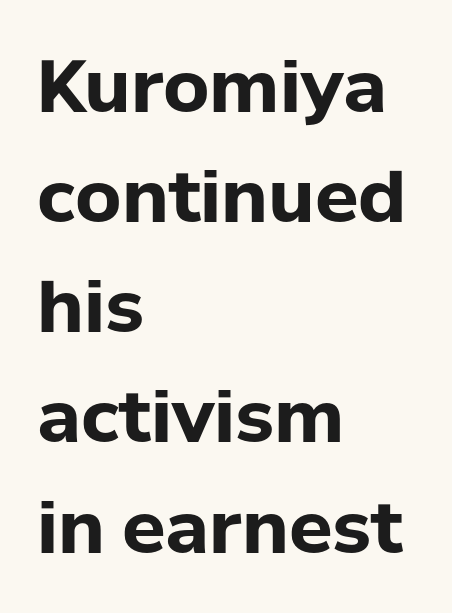
The image shows 72 px bold sans-serif type, upright; set left-aligned, normal line spacing (1.53x), normal letter spacing, not underlined; low stroke contrast and a medium x-height.
